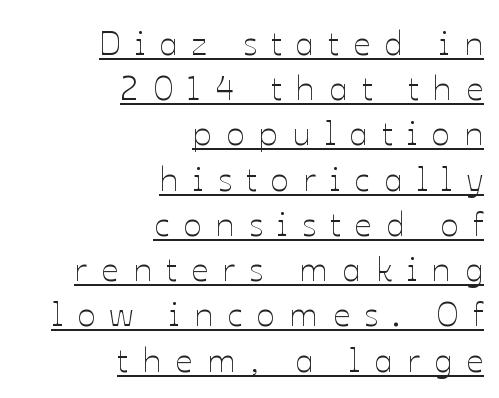
Q: Is the text bold? A: No.
Q: Is the text italic (slanted)? A: No, it is upright.
Q: Is the text underlined? A: Yes.
Q: How is the paragraph aligned? A: Right-aligned.
Q: Is the spacing between letters normal or unusually wide? A: Unusually wide.
Q: Is the spacing between lines tight, normal or loose? A: Normal.
Q: Width (condensed, normal, or wide)? A: Normal.
Q: Stroke contrast? A: Low.
Q: x-height? A: Medium.
Q: Monospaced? A: No.
